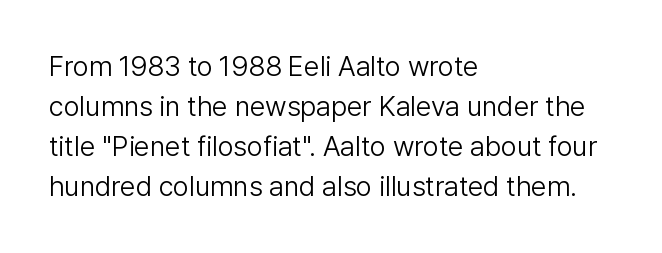
The image shows 28 px light sans-serif type, upright; set left-aligned, normal line spacing (1.43x), normal letter spacing, not underlined; low stroke contrast and a medium x-height.
